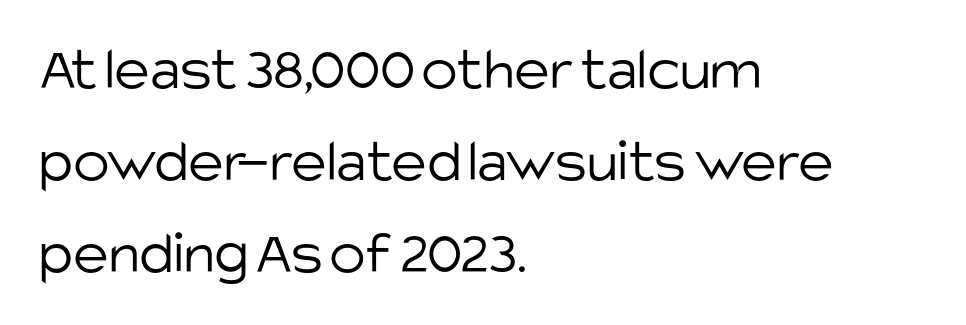
{"serif": "no", "italic": "no", "bold": "no", "weight": "light", "width": "normal", "stroke_contrast": "low", "x_height": "large", "monospaced": "no", "underline": "no", "align": "left", "line_spacing": "normal", "line_spacing_ratio": 1.51, "letter_spacing": "normal", "letter_spacing_em": 0.0, "glyph_px": 61}
